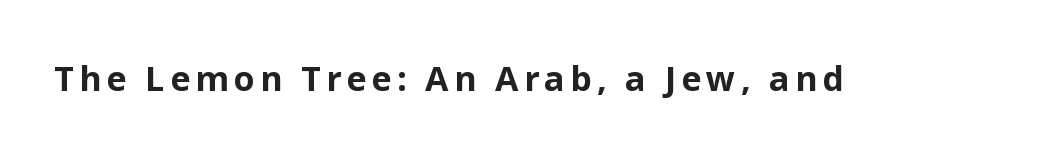
The image shows 34 px bold sans-serif type, upright; set not underlined; low stroke contrast and a medium x-height.
